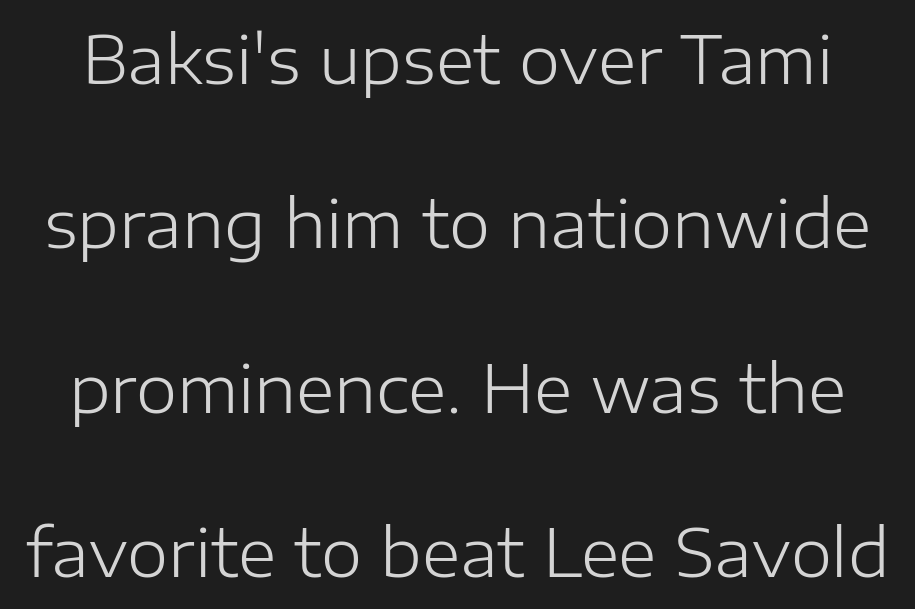
{"serif": "no", "italic": "no", "bold": "no", "weight": "light", "width": "normal", "stroke_contrast": "low", "x_height": "medium", "monospaced": "no", "underline": "no", "line_spacing": "loose", "line_spacing_ratio": 2.49, "letter_spacing": "normal", "letter_spacing_em": 0.0, "glyph_px": 66}
